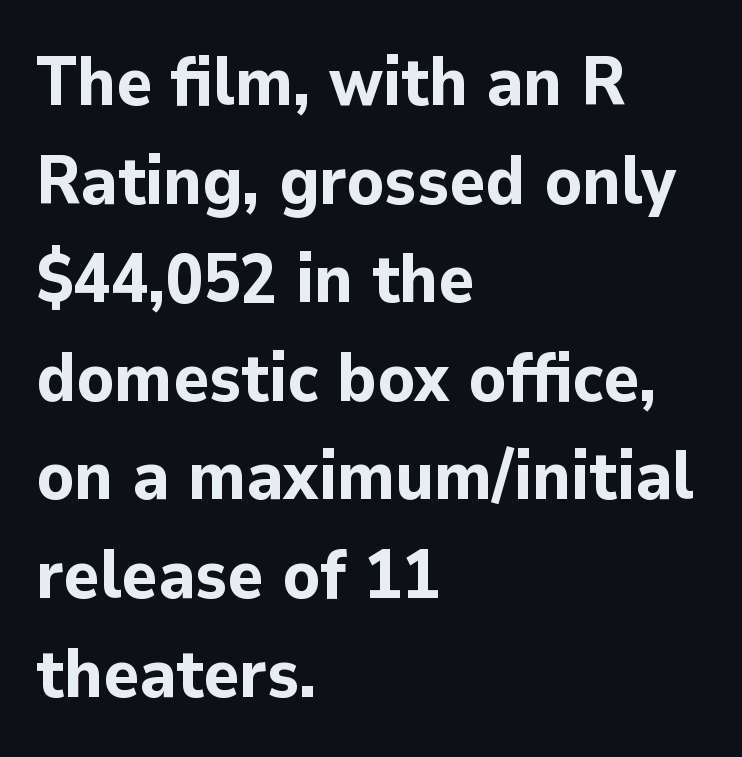
Q: Is the text bold? A: Yes.
Q: Is the text italic (slanted)? A: No, it is upright.
Q: Is the typeface a serif or a sans-serif typeface? A: Sans-serif.
Q: Is the text underlined? A: No.
Q: How is the paragraph aligned? A: Left-aligned.
Q: Is the spacing between letters normal or unusually wide? A: Normal.
Q: Is the spacing between lines tight, normal or loose? A: Normal.
Q: Width (condensed, normal, or wide)? A: Normal.
Q: Stroke contrast? A: Low.
Q: x-height? A: Medium.
Q: Monospaced? A: No.
